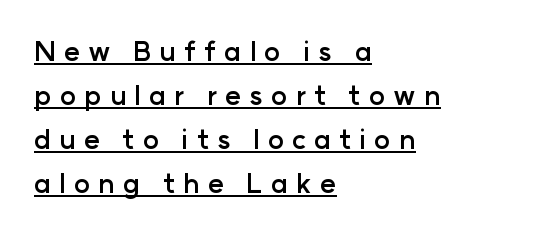
Q: Is the text bold? A: Yes.
Q: Is the text italic (slanted)? A: No, it is upright.
Q: Is the text underlined? A: Yes.
Q: How is the paragraph aligned? A: Left-aligned.
Q: Is the spacing between letters normal or unusually wide? A: Unusually wide.
Q: Is the spacing between lines tight, normal or loose? A: Normal.
